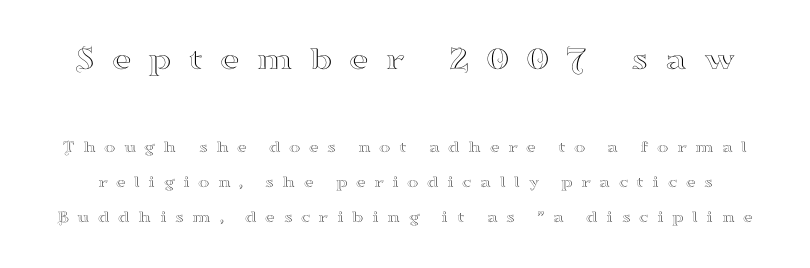
The characters display serif detailing at their extremities. The tracking jumps out immediately: characters are airy and widely separated. Posture: vertical. Unmarked baselines from the first word to the last.
